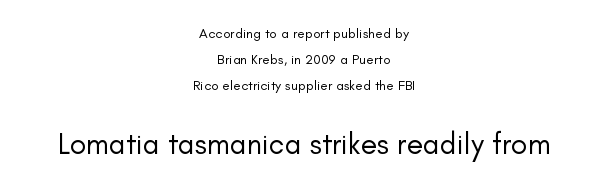
Short note: letters normally spaced. The text block is weighted toward neither margin, spreading evenly from the middle. The weight would be labelled regular, book, light, or lighter still. Upright lettering throughout. Typographically, this falls in the sans-serif category. Each letter keeps its own natural width here, so spacing adapts to shape.
